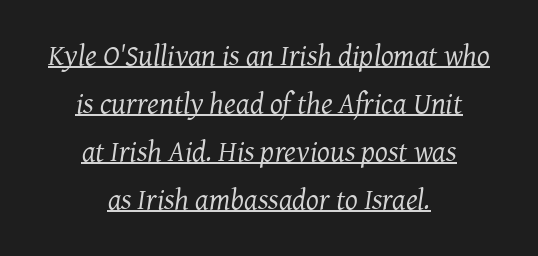
Q: Is the text bold? A: No.
Q: Is the text italic (slanted)? A: Yes, it leans right by about 7 degrees.
Q: Is the typeface a serif or a sans-serif typeface? A: Serif.
Q: Is the text underlined? A: Yes.
Q: How is the paragraph aligned? A: Centered.
Q: Is the spacing between letters normal or unusually wide? A: Normal.
Q: Is the spacing between lines tight, normal or loose? A: Normal.
Q: Width (condensed, normal, or wide)? A: Normal.
Q: Stroke contrast? A: Medium.
Q: x-height? A: Medium.
Q: Monospaced? A: No.
